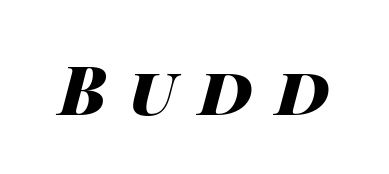
Character widths vary here, with narrow letters taking less room than wide ones. The letters are spread apart with noticeably loose tracking. Notice how thick the strokes are: this is what a full bold looks like. The baseline area is clear. The rendering applies a slant to the glyphs.
